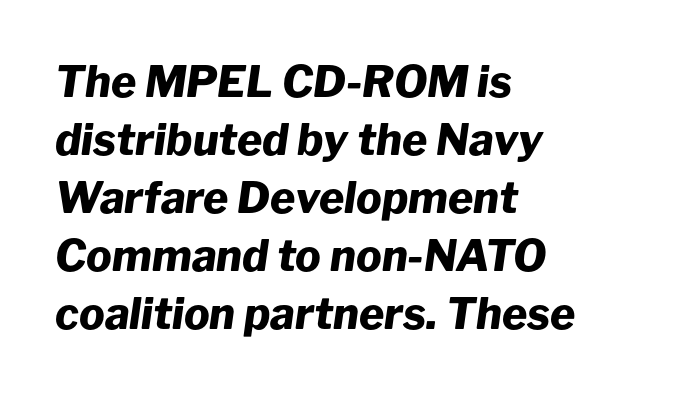
Q: Is the text bold? A: Yes.
Q: Is the text italic (slanted)? A: Yes, it leans right by about 8 degrees.
Q: Is the text underlined? A: No.
Q: How is the paragraph aligned? A: Left-aligned.
Q: Is the spacing between letters normal or unusually wide? A: Normal.
Q: Is the spacing between lines tight, normal or loose? A: Normal.
Q: Width (condensed, normal, or wide)? A: Normal.
Q: Stroke contrast? A: Low.
Q: x-height? A: Medium.
Q: Monospaced? A: No.
